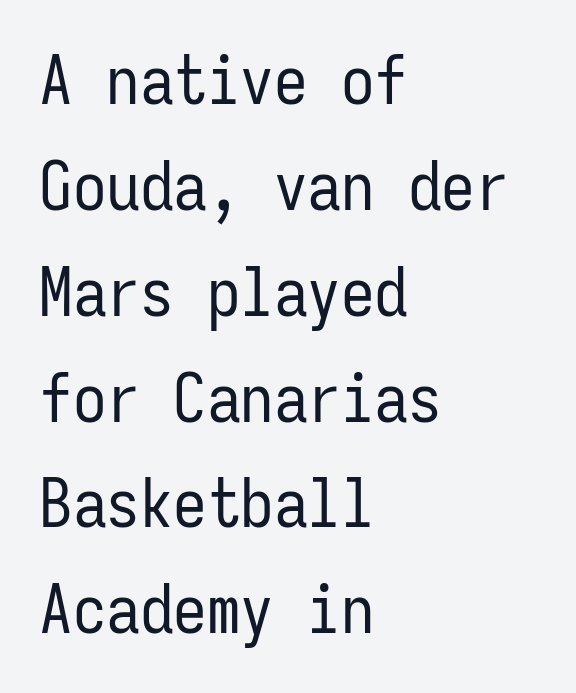
{"serif": "no", "italic": "no", "bold": "no", "weight": "regular", "width": "condensed", "stroke_contrast": "low", "x_height": "medium", "monospaced": "yes", "underline": "no", "align": "left", "line_spacing": "normal", "line_spacing_ratio": 1.58, "letter_spacing": "normal", "letter_spacing_em": 0.0, "glyph_px": 67}
